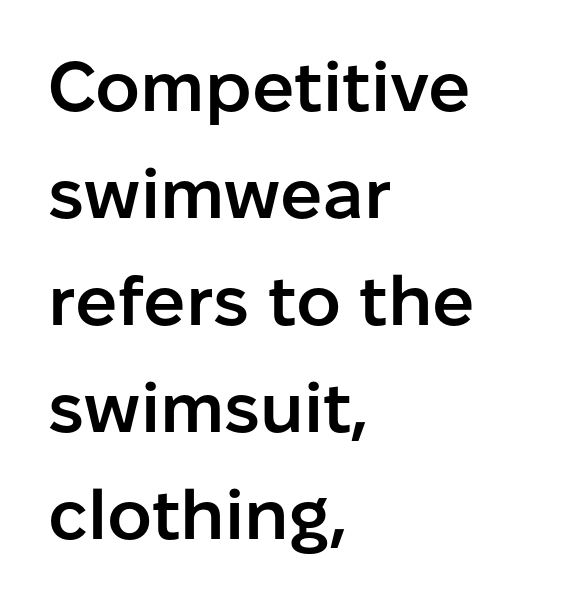
The image shows 70 px semibold sans-serif type, upright; set left-aligned, normal line spacing (1.53x), normal letter spacing, not underlined; low stroke contrast and a medium x-height.
